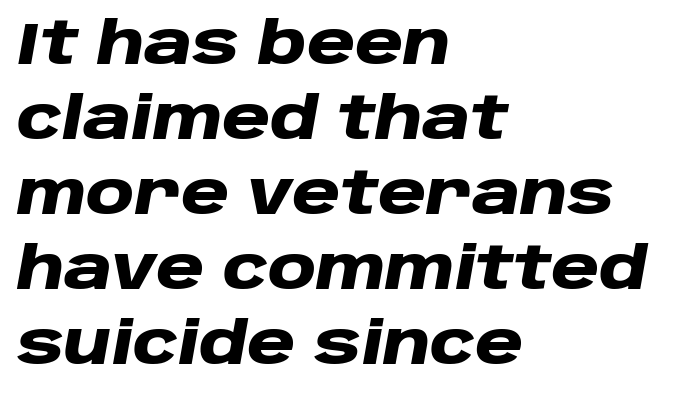
Glyph-to-glyph distance matches everyday printed text. Chunky letters — that's bold for sure. Underlining? Definitely not there. A normal amount of white space separates one row of letters from the next. Left-aligned paragraph, ragged on the right.
